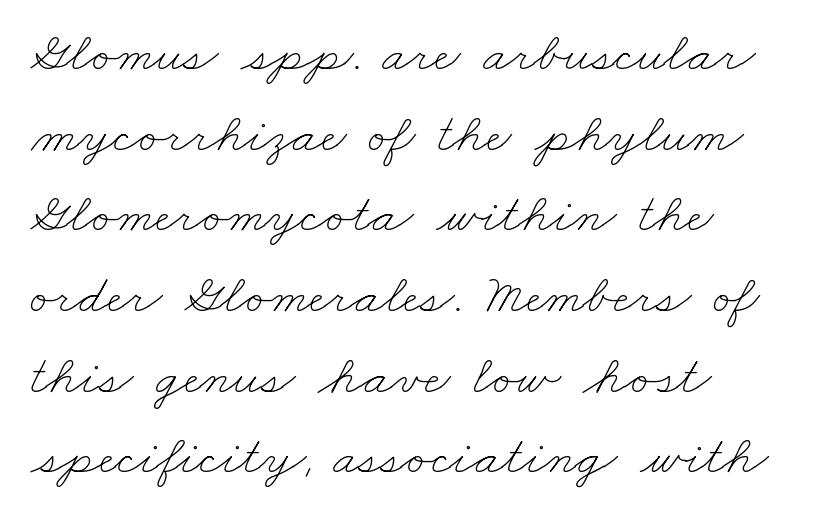
Each stroke keeps to a modest, everyday thickness or less. Unmarked baselines from the first word to the last. The letters advance in unequal steps, a hallmark of proportional type. How are the letters spaced? Ordinarily, with no added tracking.
